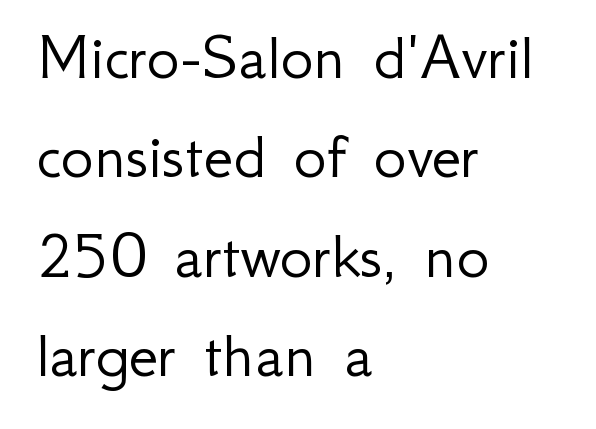
Q: Is the text bold? A: No.
Q: Is the text italic (slanted)? A: No, it is upright.
Q: Is the typeface a serif or a sans-serif typeface? A: Sans-serif.
Q: Is the text underlined? A: No.
Q: How is the paragraph aligned? A: Left-aligned.
Q: Is the spacing between letters normal or unusually wide? A: Normal.
Q: Is the spacing between lines tight, normal or loose? A: Normal.
Q: Width (condensed, normal, or wide)? A: Normal.
Q: Stroke contrast? A: Low.
Q: x-height? A: Small.
Q: Monospaced? A: No.
